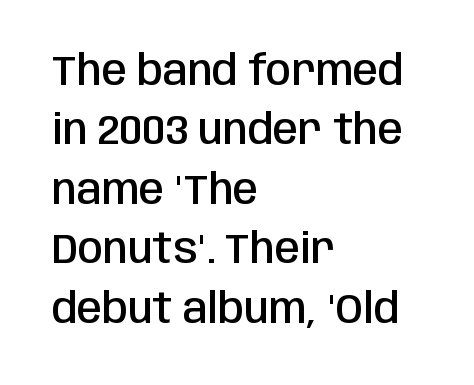
Students, note that the glyphs here touch the page at normal intervals. Caption: multi-line text, flush left, ragged right. Ordinary non-slanted type is in use. The passage shown is semibold, sitting just below true bold. The passage shown is typed in a proportional face where columns would drift.
